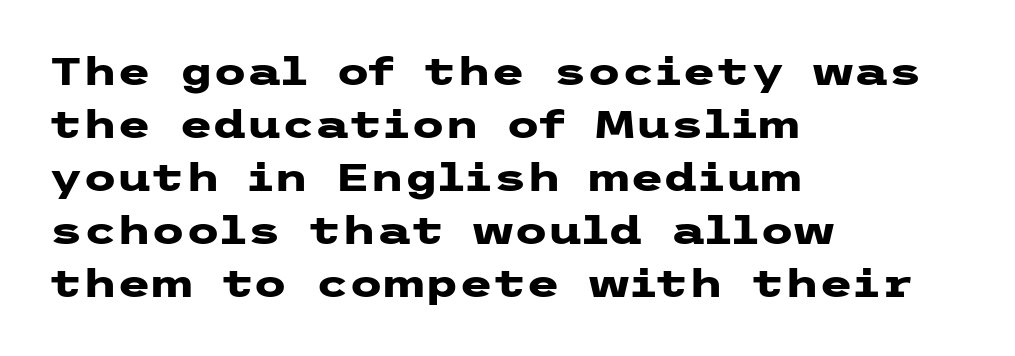
Q: Is the text bold? A: Yes.
Q: Is the text italic (slanted)? A: No, it is upright.
Q: Is the typeface a serif or a sans-serif typeface? A: Sans-serif.
Q: Is the text underlined? A: No.
Q: How is the paragraph aligned? A: Left-aligned.
Q: Is the spacing between letters normal or unusually wide? A: Normal.
Q: Is the spacing between lines tight, normal or loose? A: Normal.
Q: Width (condensed, normal, or wide)? A: Wide.
Q: Stroke contrast? A: Low.
Q: x-height? A: Medium.
